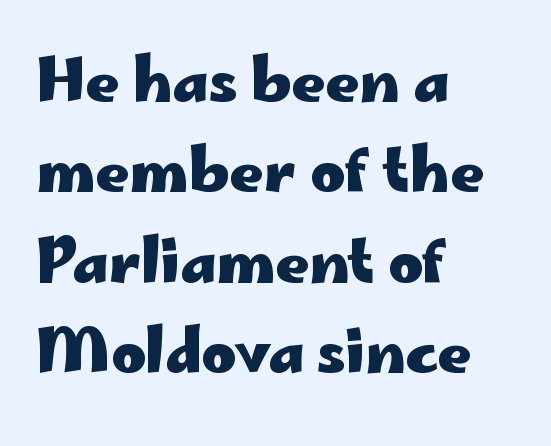
Q: Is the text bold? A: Yes.
Q: Is the text italic (slanted)? A: No, it is upright.
Q: Is the typeface a serif or a sans-serif typeface? A: Sans-serif.
Q: Is the text underlined? A: No.
Q: How is the paragraph aligned? A: Left-aligned.
Q: Is the spacing between letters normal or unusually wide? A: Normal.
Q: Is the spacing between lines tight, normal or loose? A: Normal.
Q: Width (condensed, normal, or wide)? A: Wide.
Q: Stroke contrast? A: Low.
Q: x-height? A: Small.
Q: Monospaced? A: No.
